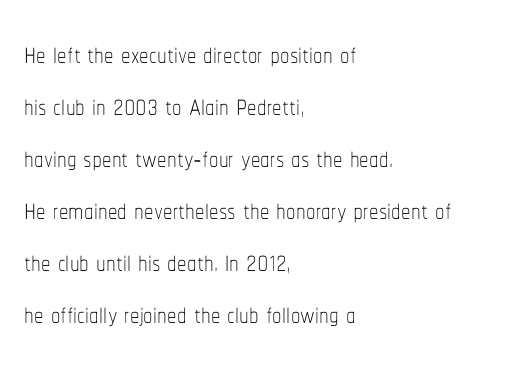
{"italic": "no", "bold": "no", "weight": "thin", "width": "condensed", "stroke_contrast": "low", "x_height": "medium", "monospaced": "no", "underline": "no", "align": "left", "line_spacing": "normal", "line_spacing_ratio": 1.37, "letter_spacing": "normal", "letter_spacing_em": 0.0, "glyph_px": 38}
